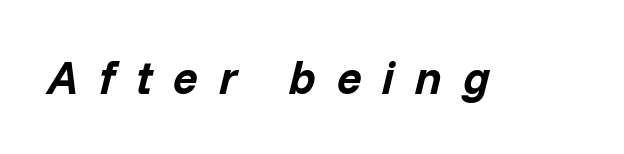
{"italic": "yes", "lean": "right", "slant_degrees": 14, "bold": "yes", "weight": "bold", "width": "normal", "stroke_contrast": "low", "x_height": "medium", "monospaced": "no", "underline": "no", "letter_spacing": "wide", "letter_spacing_em": 0.45, "glyph_px": 46}
